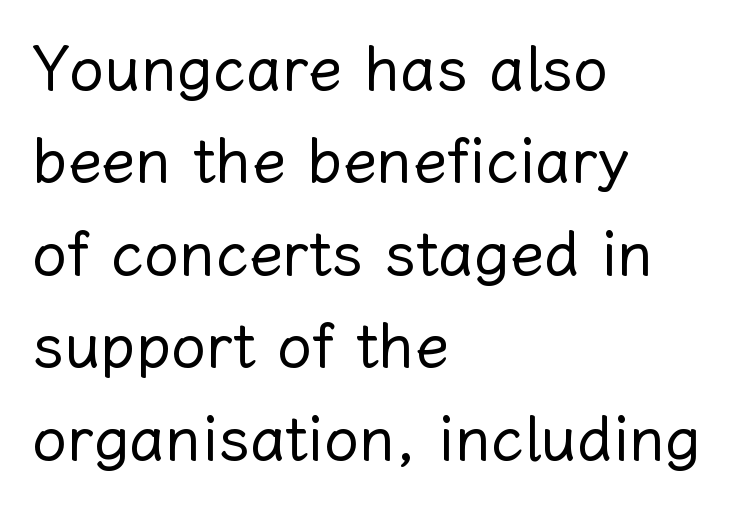
The rendering anchors every line to the left-hand side. The passage shown is not underscored anywhere. The letterforms sit at book weight or below. Interline gaps are of average width in this sample. Notice how the stems are strictly vertical — no italics here.
